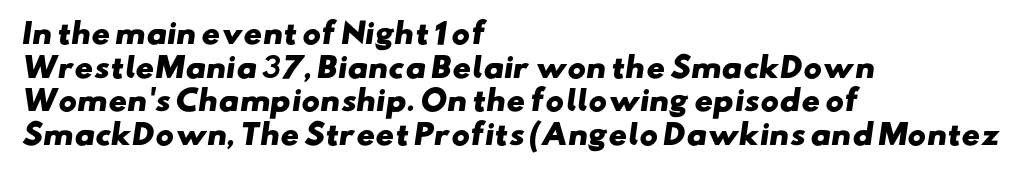
Q: Is the text bold? A: Yes.
Q: Is the typeface a serif or a sans-serif typeface? A: Sans-serif.
Q: Is the text underlined? A: No.
Q: How is the paragraph aligned? A: Left-aligned.
Q: Is the spacing between letters normal or unusually wide? A: Normal.
Q: Width (condensed, normal, or wide)? A: Wide.
Q: Stroke contrast? A: Low.
Q: x-height? A: Small.
Q: Monospaced? A: No.
